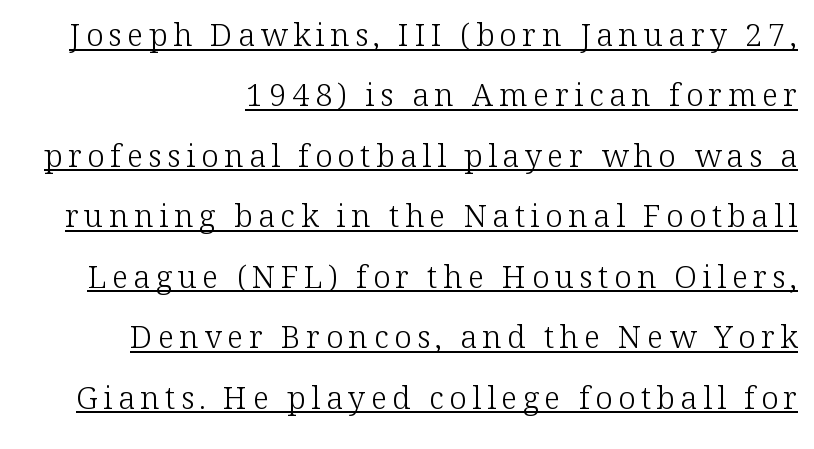
Q: Is the text bold? A: No.
Q: Is the text italic (slanted)? A: No, it is upright.
Q: Is the typeface a serif or a sans-serif typeface? A: Serif.
Q: Is the text underlined? A: Yes.
Q: How is the paragraph aligned? A: Right-aligned.
Q: Is the spacing between lines tight, normal or loose? A: Loose.
Q: Width (condensed, normal, or wide)? A: Normal.
Q: Stroke contrast? A: Low.
Q: x-height? A: Medium.
Q: Monospaced? A: No.
